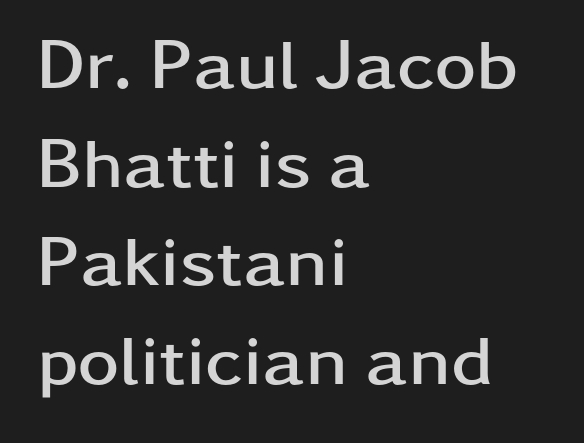
The image shows 71 px semibold, wide sans-serif type, upright; set left-aligned, normal line spacing (1.39x), normal letter spacing, not underlined; low stroke contrast and a medium x-height.
